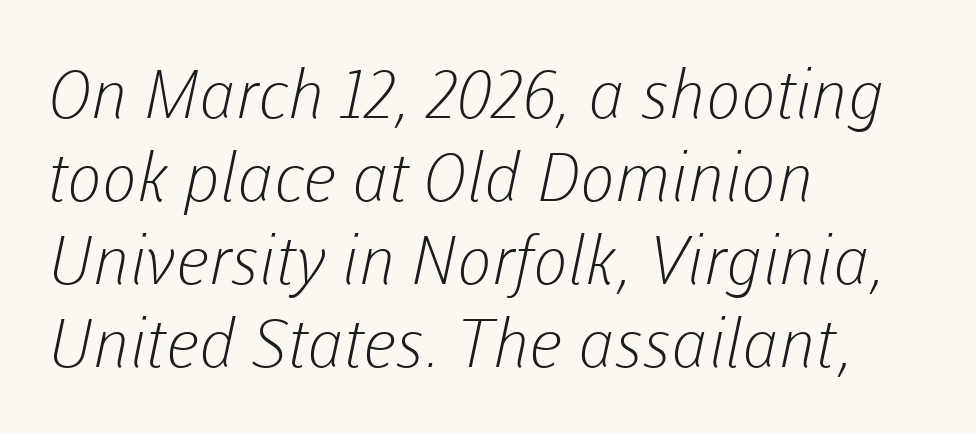
The image shows 67 px light sans-serif type; set left-aligned, line spacing 1.24x, normal letter spacing, not underlined; low stroke contrast and a medium x-height.
